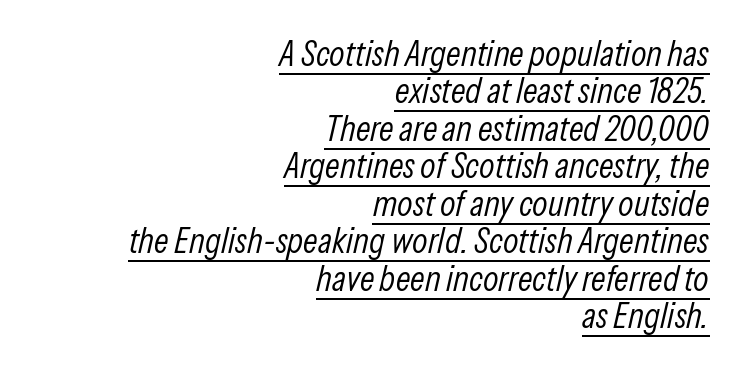
Unbolded letterforms with no extra heft. Default kerning and tracking; the words read as compact shapes. The typesetter has applied underlining to the passage shown. These lines are rendered in a variable-pitch font. Vertically, the passage feels compressed, each row crowding the next.
